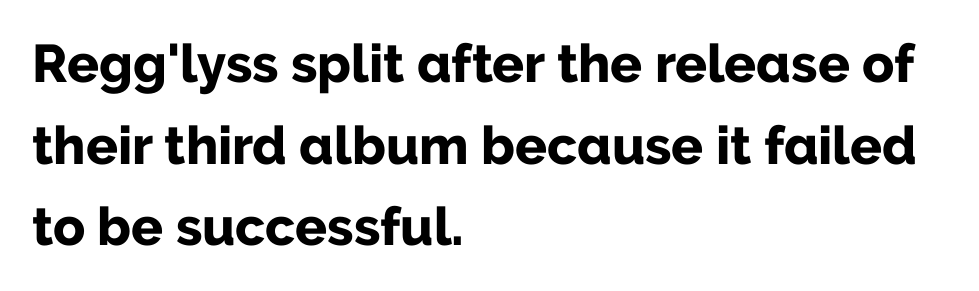
{"serif": "no", "italic": "no", "bold": "yes", "weight": "bold", "width": "normal", "stroke_contrast": "low", "x_height": "medium", "monospaced": "no", "underline": "no", "align": "left", "line_spacing": "normal", "line_spacing_ratio": 1.54, "letter_spacing": "normal", "letter_spacing_em": 0.0, "glyph_px": 53}
